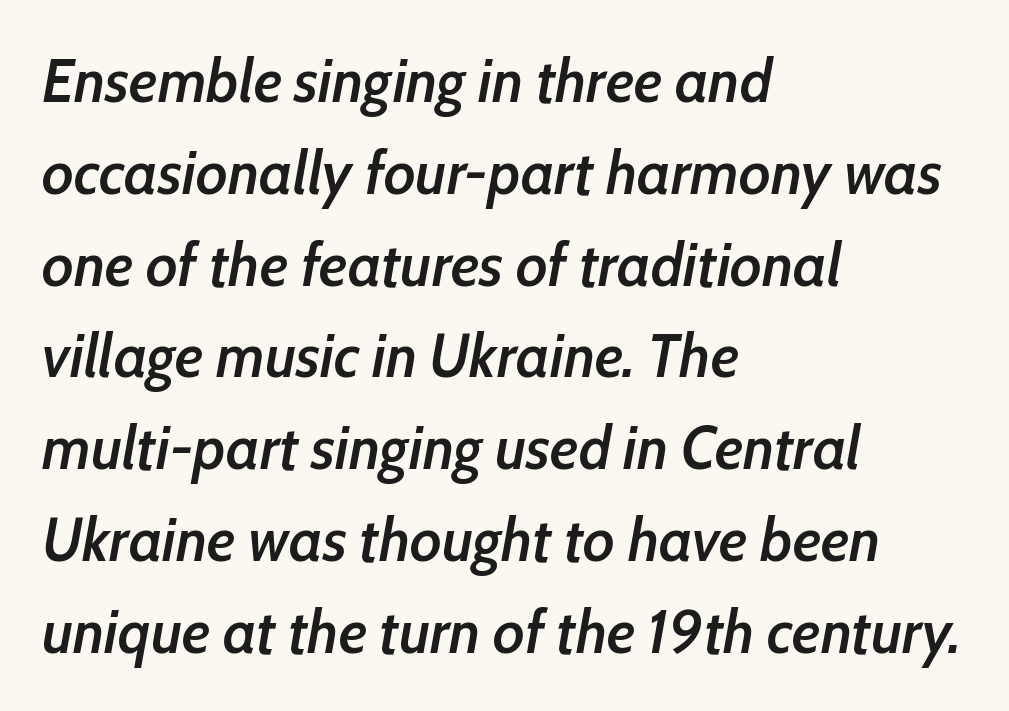
Q: Is the text bold? A: Semi-bold.
Q: Is the text italic (slanted)? A: Yes, it leans right by about 10 degrees.
Q: Is the text underlined? A: No.
Q: How is the paragraph aligned? A: Left-aligned.
Q: Is the spacing between letters normal or unusually wide? A: Normal.
Q: Is the spacing between lines tight, normal or loose? A: Normal.
Q: Width (condensed, normal, or wide)? A: Condensed.
Q: Stroke contrast? A: Low.
Q: x-height? A: Medium.
Q: Monospaced? A: No.
